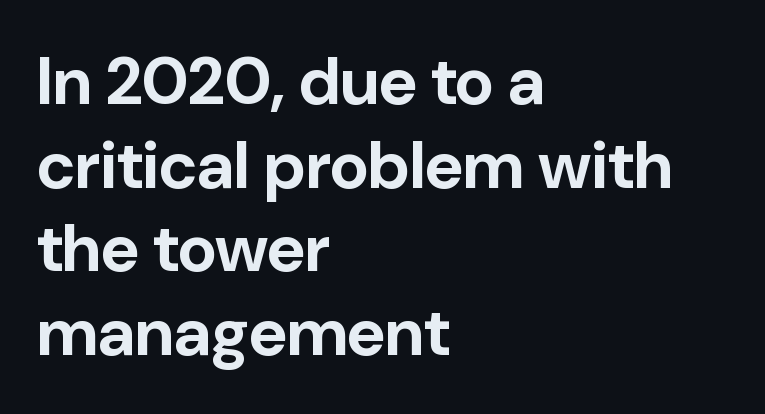
Q: Is the text bold? A: Yes.
Q: Is the text italic (slanted)? A: No, it is upright.
Q: Is the typeface a serif or a sans-serif typeface? A: Sans-serif.
Q: Is the text underlined? A: No.
Q: How is the paragraph aligned? A: Left-aligned.
Q: Is the spacing between letters normal or unusually wide? A: Normal.
Q: Is the spacing between lines tight, normal or loose? A: Normal.
Q: Width (condensed, normal, or wide)? A: Normal.
Q: Stroke contrast? A: Low.
Q: x-height? A: Medium.
Q: Monospaced? A: No.
